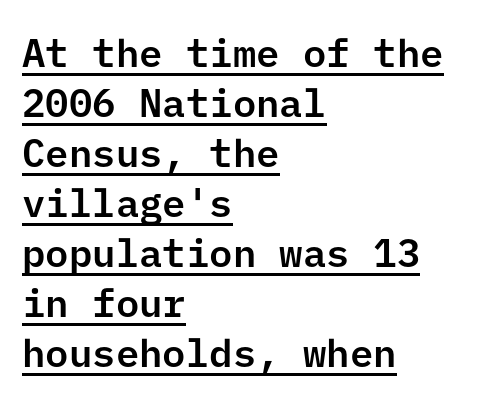
The image shows 39 px sans-serif type, upright; set left-aligned, normal line spacing (1.28x), normal letter spacing, underlined; low stroke contrast and a medium x-height.
